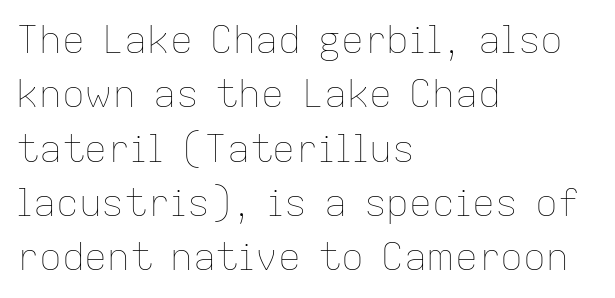
Is the type heavy? It reads as light-to-regular instead. How would I describe the line gaps? Plain and ordinary. Italic? Not at all — the glyphs are vertical. Glyph-to-glyph distance matches everyday printed text. The letters advance in unequal steps, a hallmark of proportional type.
